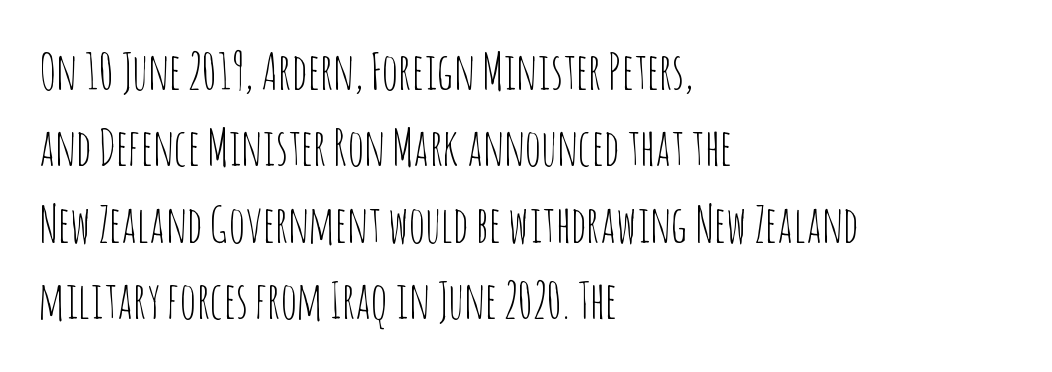
The image shows 50 px thin, condensed sans-serif type, upright; set left-aligned, normal line spacing (1.53x), normal letter spacing, not underlined; low stroke contrast and a large x-height.
